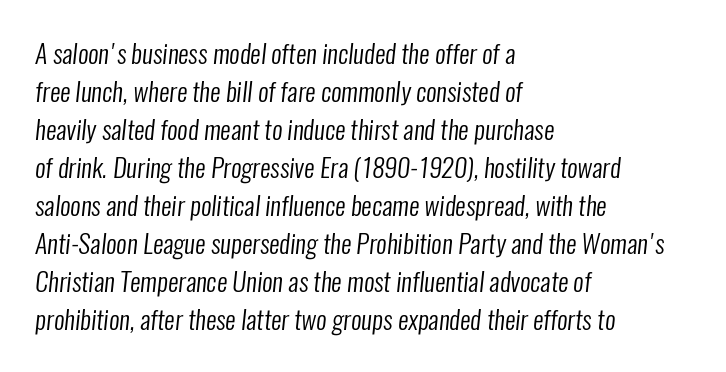
Q: Is the text bold? A: No.
Q: Is the text underlined? A: No.
Q: How is the paragraph aligned? A: Left-aligned.
Q: Is the spacing between letters normal or unusually wide? A: Normal.
Q: Is the spacing between lines tight, normal or loose? A: Normal.
